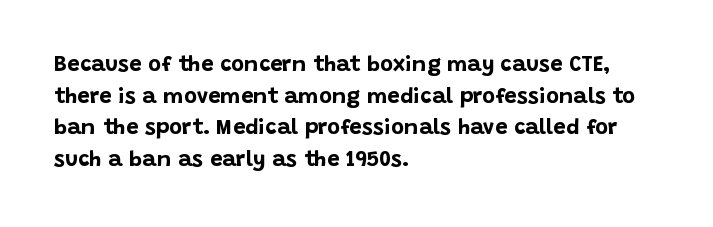
The image shows 22 px bold type, upright; set left-aligned, normal line spacing (1.44x), normal letter spacing, not underlined.
